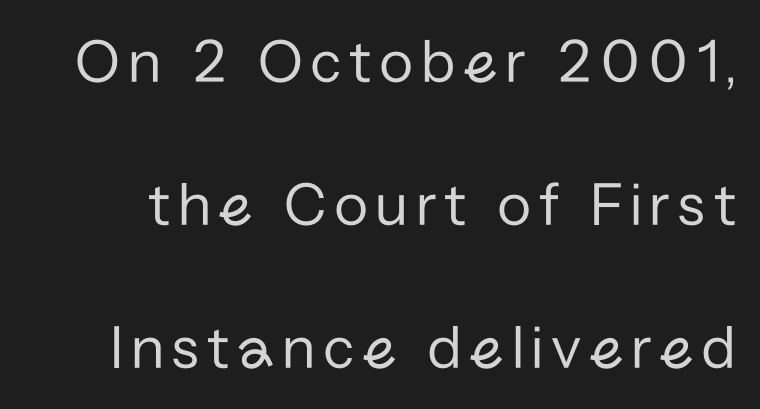
The passage shown is not bold in any degree. The typeface chosen for these lines omits serifs. In terms of leading, this rendering errs on the spacious side. Any mark beneath the type? The region is blank. The face used here is proportionally spaced, like ordinary book or web type.
